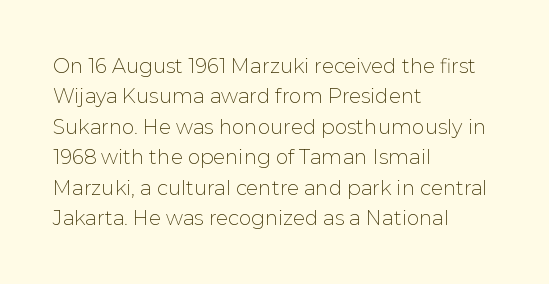
The typesetting does not lean heavy: it is not bold. Words appear dense and cohesive because spacing is normal. Every character sits straight up, as roman type does. What's the leading like? Ordinary, nothing unusual. Glance below the letters and you will spot only blank space.
